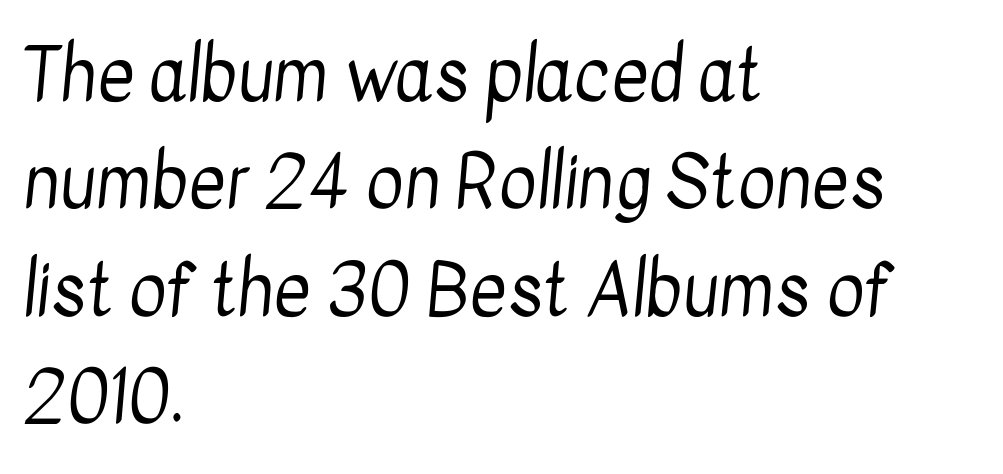
Q: Is the text bold? A: No.
Q: Is the typeface a serif or a sans-serif typeface? A: Sans-serif.
Q: Is the text underlined? A: No.
Q: How is the paragraph aligned? A: Left-aligned.
Q: Is the spacing between letters normal or unusually wide? A: Normal.
Q: Is the spacing between lines tight, normal or loose? A: Normal.
Q: Width (condensed, normal, or wide)? A: Condensed.
Q: Stroke contrast? A: Low.
Q: x-height? A: Medium.
Q: Monospaced? A: No.
